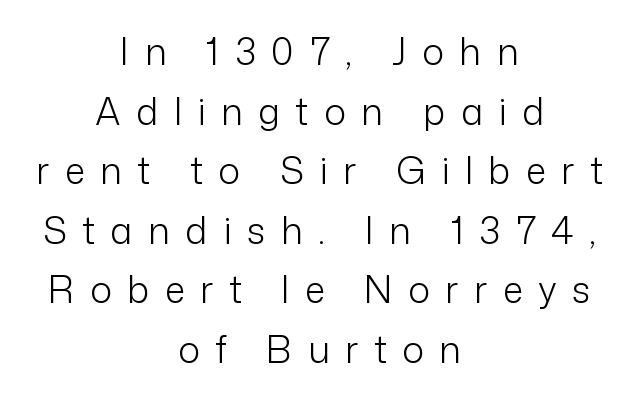
{"serif": "no", "italic": "no", "bold": "no", "weight": "light", "width": "normal", "stroke_contrast": "low", "x_height": "medium", "monospaced": "no", "underline": "no", "align": "center", "line_spacing": "normal", "line_spacing_ratio": 1.61, "letter_spacing": "wide", "letter_spacing_em": 0.42, "glyph_px": 37}
